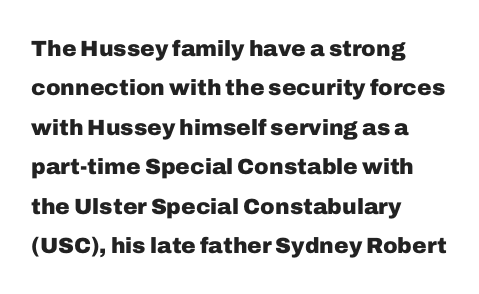
{"italic": "no", "bold": "yes", "underline": "no", "align": "left", "line_spacing_ratio": 1.79, "letter_spacing": "normal", "letter_spacing_em": 0.0, "glyph_px": 22}
